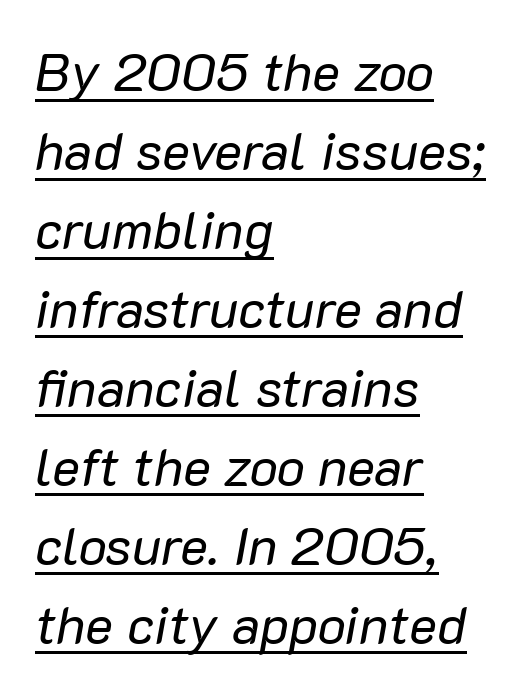
Q: Is the text bold? A: No.
Q: Is the text italic (slanted)? A: Yes, it leans right by about 10 degrees.
Q: Is the text underlined? A: Yes.
Q: How is the paragraph aligned? A: Left-aligned.
Q: Is the spacing between letters normal or unusually wide? A: Normal.
Q: Is the spacing between lines tight, normal or loose? A: Normal.
Q: Width (condensed, normal, or wide)? A: Normal.
Q: Stroke contrast? A: Low.
Q: x-height? A: Medium.
Q: Monospaced? A: No.
